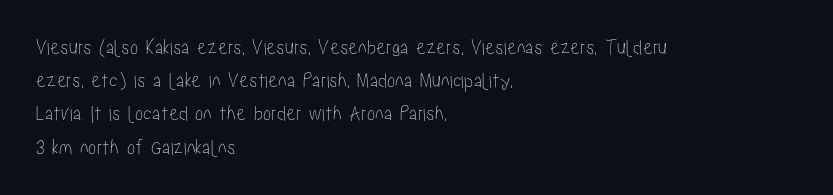
The image shows 22 px text type, upright; set left-aligned, normal line spacing (1.51x), normal letter spacing, not underlined.
